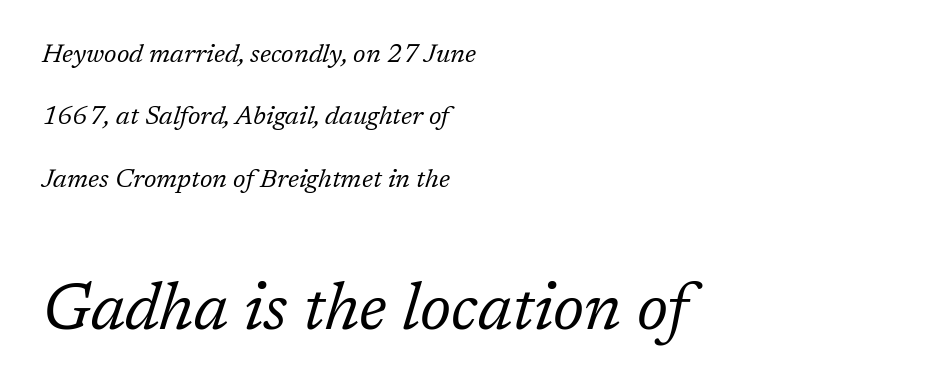
{"serif": "yes", "italic": "yes", "lean": "right", "slant_degrees": 17, "bold": "no", "weight": "regular", "width": "normal", "stroke_contrast": "low", "x_height": "medium", "monospaced": "no", "underline": "no", "align": "left", "line_spacing": "loose", "line_spacing_ratio": 2.4, "letter_spacing": "normal", "letter_spacing_em": 0.0, "larger_block": "second", "size_ratio": 2.5, "glyph_px": 65}
